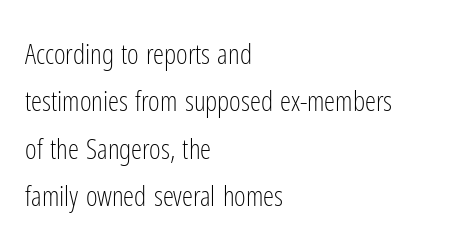
Does the copy run flush right? No — it runs flush left. This block has exactly the height ordinary leading produces. Each letter keeps its own natural width here, so spacing adapts to shape. In terms of letterspacing, this is plain default setting.
